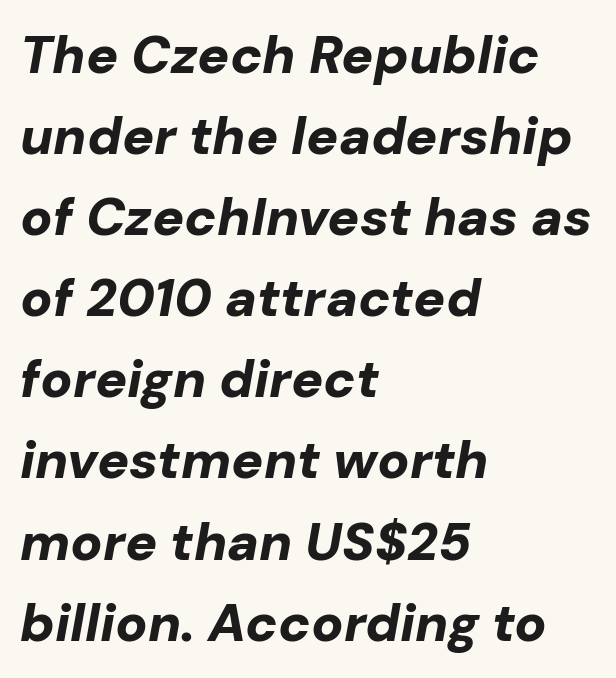
{"italic": "yes", "lean": "right", "slant_degrees": 10, "bold": "yes", "weight": "bold", "width": "normal", "stroke_contrast": "low", "x_height": "medium", "monospaced": "no", "underline": "no", "align": "left", "line_spacing": "normal", "line_spacing_ratio": 1.53, "letter_spacing": "normal", "letter_spacing_em": 0.0, "glyph_px": 53}
